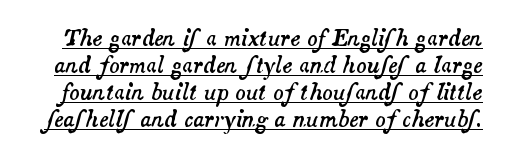
Q: Is the text italic (slanted)? A: Yes, it leans right by about 14 degrees.
Q: Is the text underlined? A: Yes.
Q: Is the spacing between letters normal or unusually wide? A: Normal.
Q: Is the spacing between lines tight, normal or loose? A: Normal.
